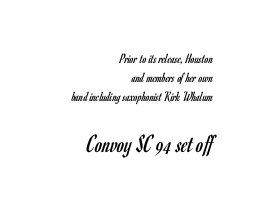
{"bold": "no", "underline": "no", "align": "right", "line_spacing": "normal", "line_spacing_ratio": 1.37, "letter_spacing": "normal", "letter_spacing_em": 0.0, "larger_block": "second", "size_ratio": 1.86, "glyph_px": 26}
